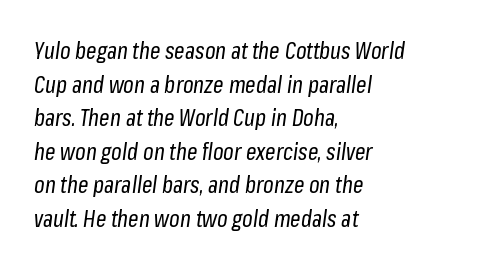
Q: Is the text bold? A: No.
Q: Is the text italic (slanted)? A: Yes, it leans right by about 8 degrees.
Q: Is the text underlined? A: No.
Q: How is the paragraph aligned? A: Left-aligned.
Q: Is the spacing between letters normal or unusually wide? A: Normal.
Q: Is the spacing between lines tight, normal or loose? A: Normal.
